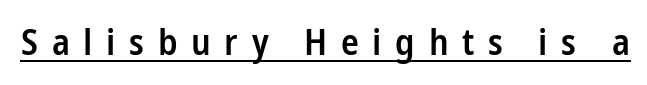
Characters follow at a spacing far wider than the type designer built in. A roman cut, with each character standing at attention. What kind of face is this? One without serifs — a sans. Is this a fixed-width face? No — the glyphs have proportional, varying widths. These characters rest on top of a visible drawn line. How heavy is the stroke? Medium-heavy — a semibold, shy of bold.
